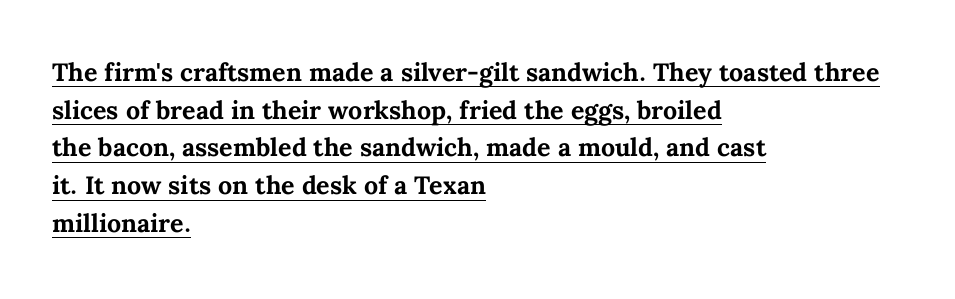
{"italic": "no", "bold": "yes", "underline": "yes", "align": "left", "line_spacing": "normal", "line_spacing_ratio": 1.51, "letter_spacing": "normal", "letter_spacing_em": 0.0, "glyph_px": 25}
